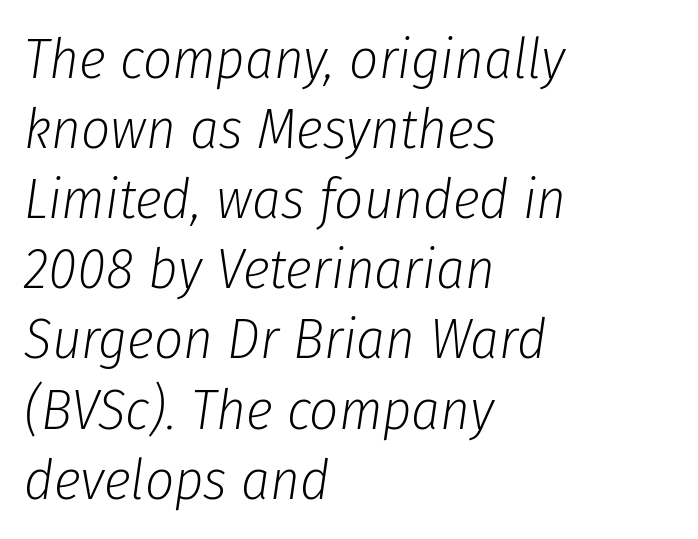
The image shows 57 px light, condensed type, italic (leaning right); set left-aligned, line spacing 1.23x, normal letter spacing, not underlined; low stroke contrast and a medium x-height.
